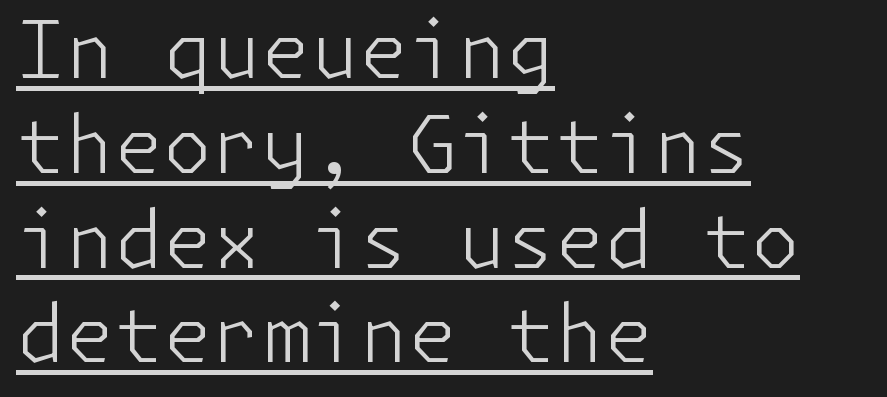
{"serif": "no", "italic": "no", "bold": "no", "weight": "light", "width": "normal", "stroke_contrast": "low", "x_height": "medium", "underline": "yes", "align": "left", "line_spacing_ratio": 1.2, "letter_spacing": "normal", "letter_spacing_em": 0.0, "glyph_px": 79}
